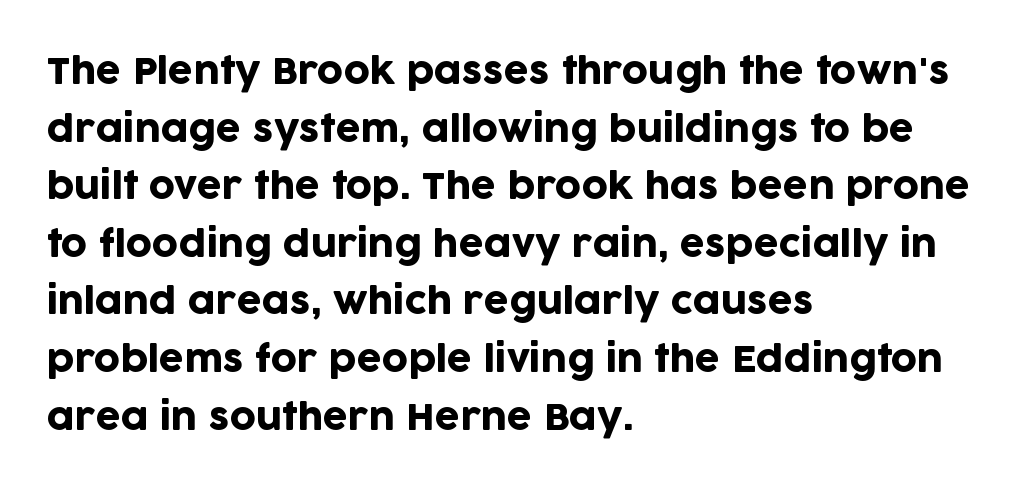
The font's upright variant was chosen for this text. The designer went with a sans here, leaving each stem footless. Just letters on the line, the space beneath them empty. Summary of vertical rhythm: regular, with standard interline spacing. A typesetter would call this proportional, since set widths differ per character.
